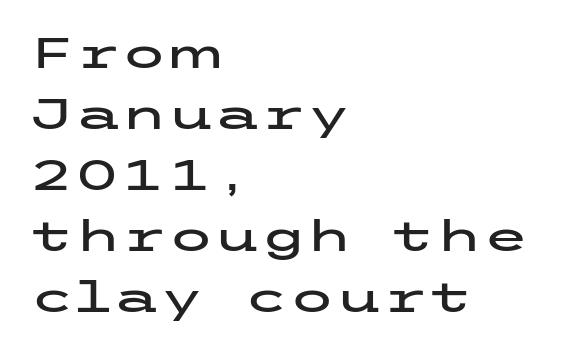
{"serif": "no", "italic": "no", "width": "wide", "stroke_contrast": "low", "x_height": "medium", "underline": "no", "align": "left", "line_spacing": "normal", "line_spacing_ratio": 1.45, "letter_spacing": "normal", "letter_spacing_em": 0.0, "glyph_px": 42}
